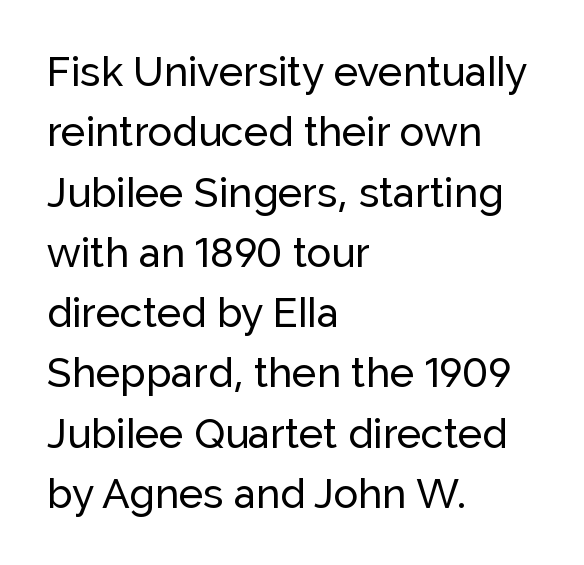
This is sans-serif lettering, the kind often seen on screens and signage. Is there much room between lines? A standard amount, neither cramped nor airy. Each word holds together tightly as a unit, with standard inter-letter gaps. The passage shown is not underscored anywhere. A typesetter would call this proportional, since set widths differ per character.
